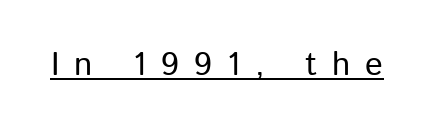
The image shows 33 px sans-serif type, upright; set unusually wide letter spacing (+0.45 em), underlined; low stroke contrast and a medium x-height.
